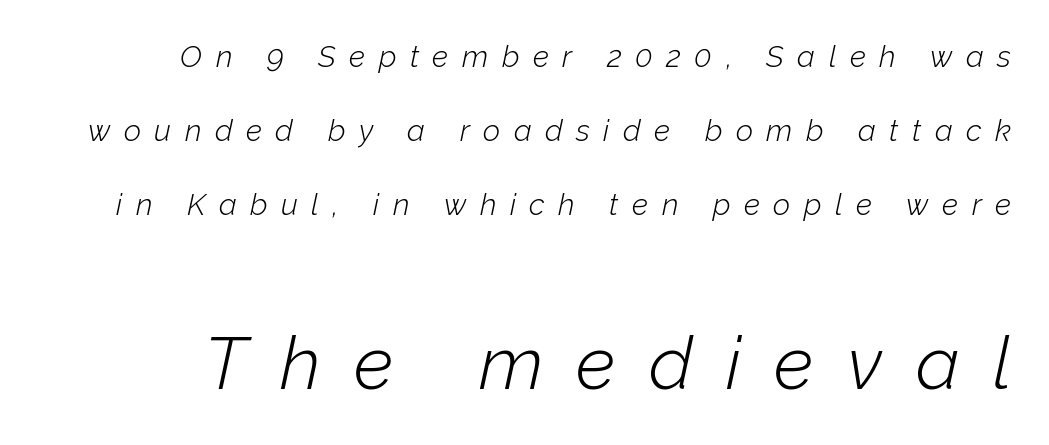
Q: Is the text bold? A: No.
Q: Is the text italic (slanted)? A: Yes, it leans right by about 12 degrees.
Q: Is the text underlined? A: No.
Q: Is the spacing between letters normal or unusually wide? A: Unusually wide.
Q: Is the spacing between lines tight, normal or loose? A: Loose.
Q: Which block of text is set in a larger size, the first (top) or the second (bottom)? A: The second (bottom) one.
Q: Width (condensed, normal, or wide)? A: Normal.
Q: Stroke contrast? A: Low.
Q: x-height? A: Medium.
Q: Monospaced? A: No.
